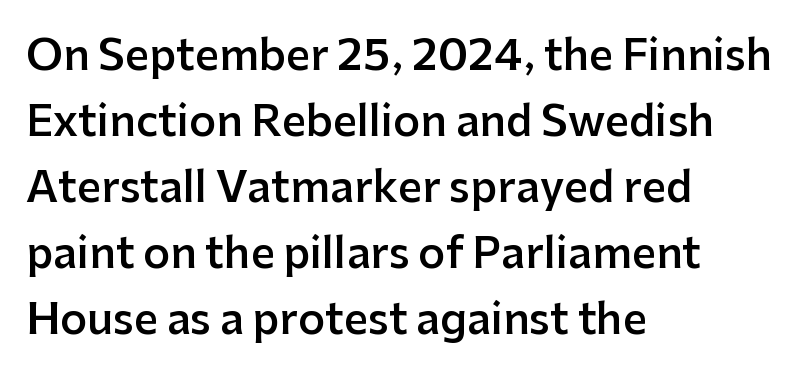
The image shows 42 px semibold sans-serif type, upright; set left-aligned, normal line spacing (1.57x), normal letter spacing, not underlined; low stroke contrast and a medium x-height.
